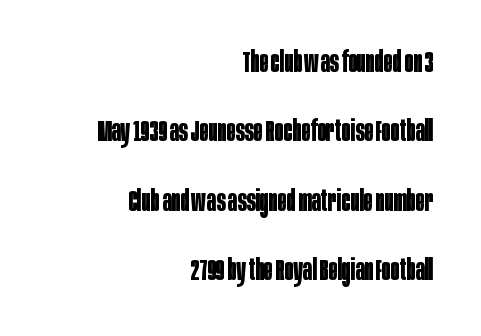
Note the varied advance widths — an 'i' is clearly narrower than an 'm'. Clear beneath every line of the passage. The letterforms sit shoulder to shoulder at normal distance. Characters remain perfectly vertical along every line.
